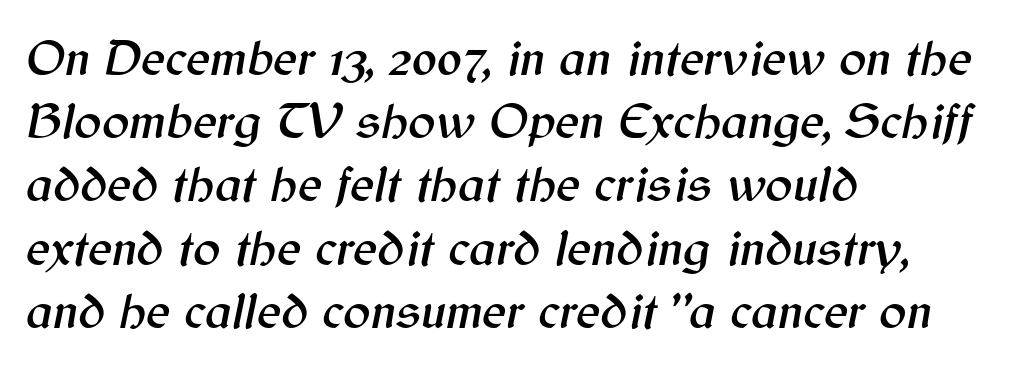
The image shows 51 px text type, italic (leaning right); set left-aligned, line spacing 1.24x, normal letter spacing, not underlined; medium stroke contrast and a medium x-height.
